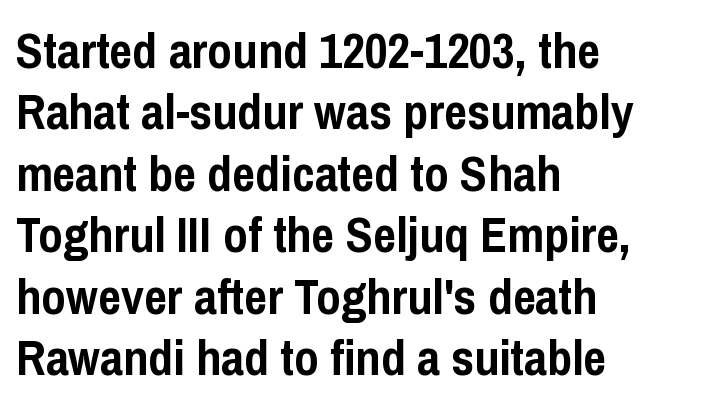
The image shows 50 px semibold, condensed sans-serif type, upright; set left-aligned, line spacing 1.23x, normal letter spacing, not underlined; low stroke contrast and a medium x-height.
